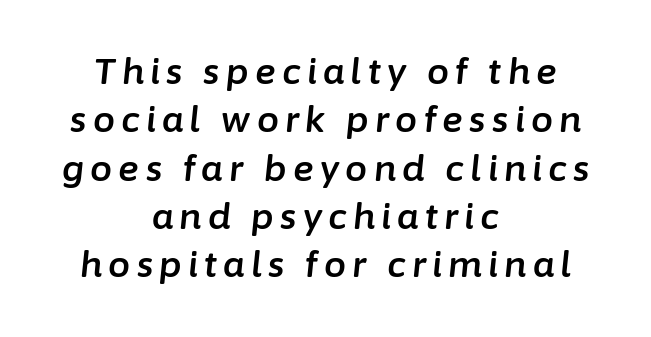
Q: Is the text italic (slanted)? A: Yes, it leans right by about 6 degrees.
Q: Is the text underlined? A: No.
Q: How is the paragraph aligned? A: Centered.
Q: Is the spacing between lines tight, normal or loose? A: Normal.
Q: Width (condensed, normal, or wide)? A: Normal.
Q: Stroke contrast? A: Low.
Q: x-height? A: Medium.
Q: Monospaced? A: No.
